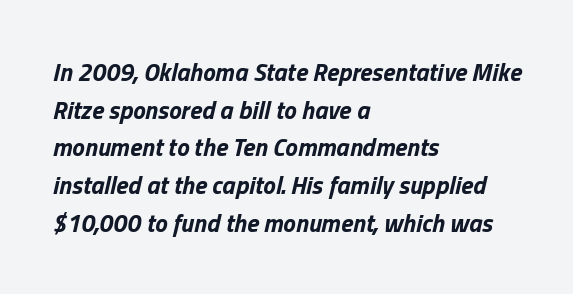
The ragged edge is on the right, which tells us the setting is flush left. This is heavy type, rendered in bold. When letters slant like this, we call the style italic. Students, observe: this is what conventionally led text looks like. Students, note that the glyphs here touch the page at normal intervals. The words here are not underlined.
